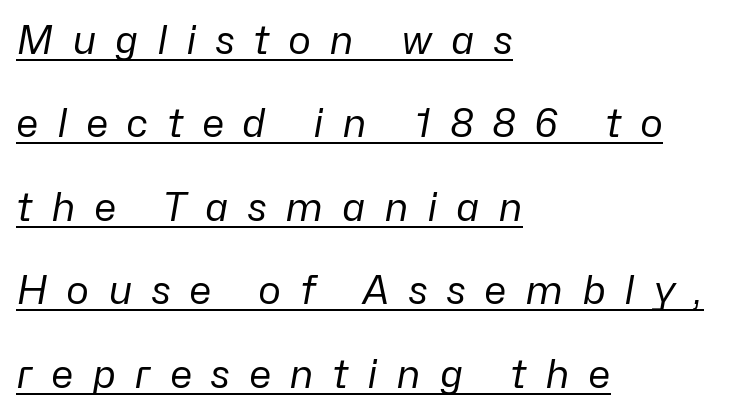
The image shows 39 px regular-weight type, italic (leaning right); set left-aligned, loose line spacing (2.14x), unusually wide letter spacing (+0.47 em), underlined; low stroke contrast and a medium x-height.
